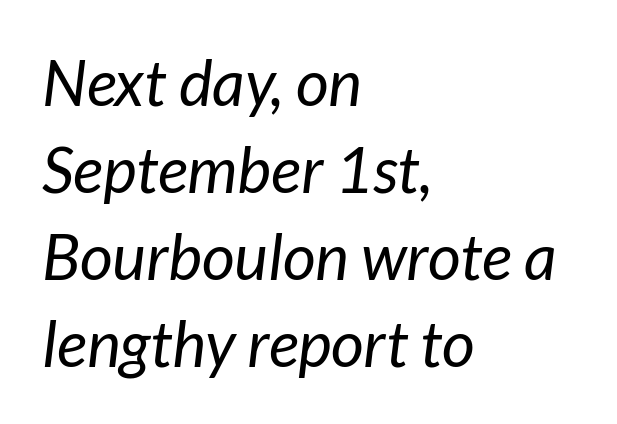
The rendering applies a slant to the glyphs. The letterforms sit shoulder to shoulder at normal distance. Line spacing here is normal. A typesetter would call this proportional, since set widths differ per character. The paragraph shown leans on its left margin. No word sits above an underline.
